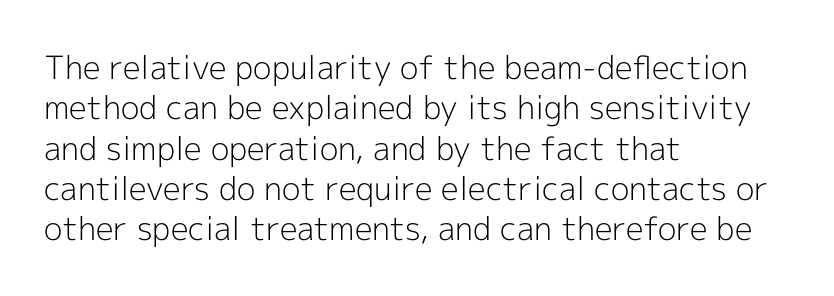
{"serif": "no", "italic": "no", "bold": "no", "weight": "light", "width": "normal", "x_height": "medium", "monospaced": "no", "underline": "no", "align": "left", "line_spacing": "normal", "line_spacing_ratio": 1.26, "letter_spacing": "normal", "letter_spacing_em": 0.0, "glyph_px": 32}
